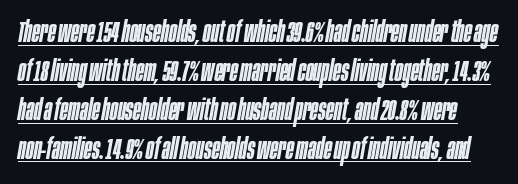
Q: Is the text bold? A: Semi-bold.
Q: Is the text italic (slanted)? A: Yes, it leans right by about 10 degrees.
Q: Is the text underlined? A: Yes.
Q: Is the spacing between letters normal or unusually wide? A: Normal.
Q: Is the spacing between lines tight, normal or loose? A: Normal.
Q: Width (condensed, normal, or wide)? A: Condensed.
Q: Stroke contrast? A: Low.
Q: x-height? A: Large.
Q: Monospaced? A: No.
